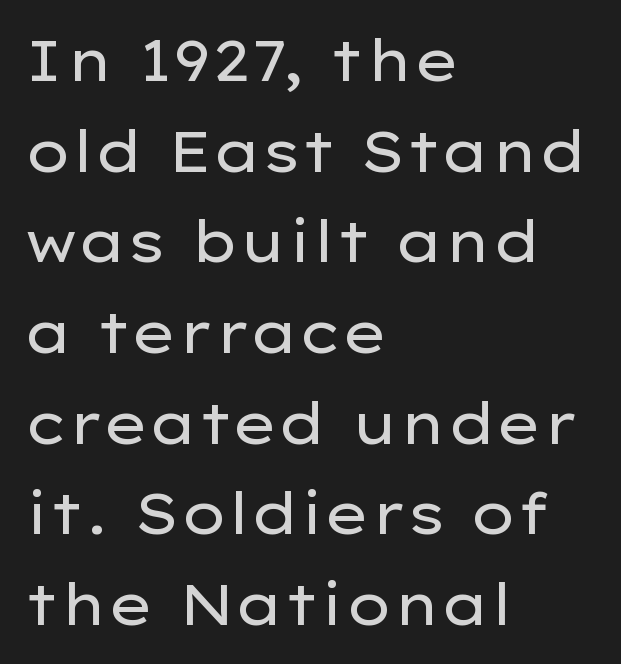
Each letter's strokes conclude bluntly, with no projecting serifs. The letters advance in unequal steps, a hallmark of proportional type. Vertical spacing — default. Letters rest on an invisible, unmarked baseline. The lines are quadded left. The strokes carry an ordinary text weight at most.
